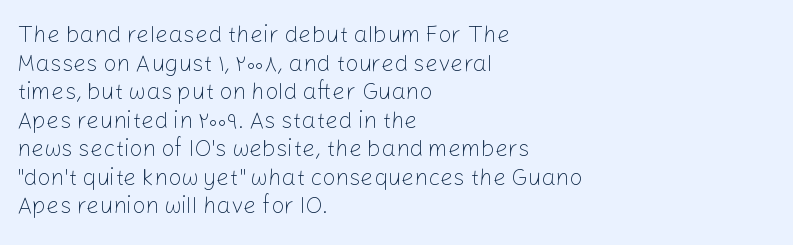
Beneath every word, the page is bare. On a weight scale, this lands at 450 or below. Look at the tracking — it's just the regular setting, nothing added. The typesetter chose a ragged-right arrangement here. Upright lettering throughout.
